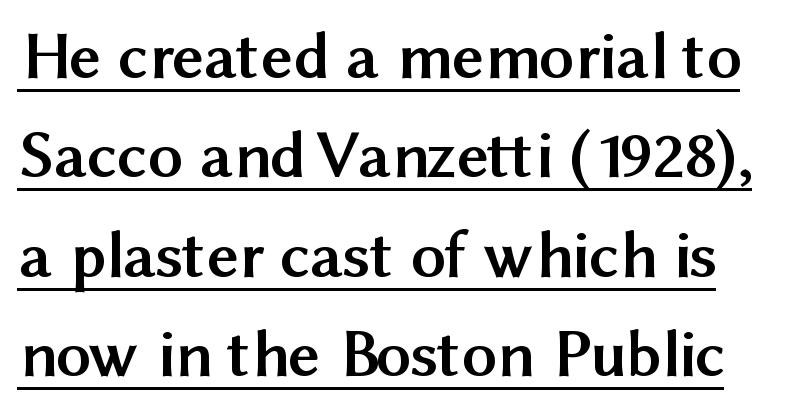
{"serif": "no", "italic": "no", "bold": "yes", "weight": "semibold", "width": "normal", "stroke_contrast": "medium", "x_height": "medium", "monospaced": "no", "underline": "yes", "line_spacing": "normal", "line_spacing_ratio": 1.44, "letter_spacing": "normal", "letter_spacing_em": 0.0, "glyph_px": 69}
